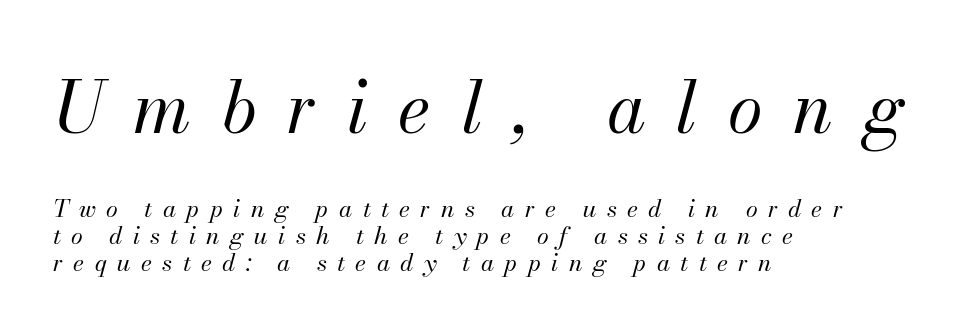
The image shows 71 px regular-weight type, italic (leaning right); set left-aligned, tight line spacing (1.13x), unusually wide letter spacing (+0.43 em), not underlined; the first (top) block is 2.96x larger; medium stroke contrast and a small x-height.
